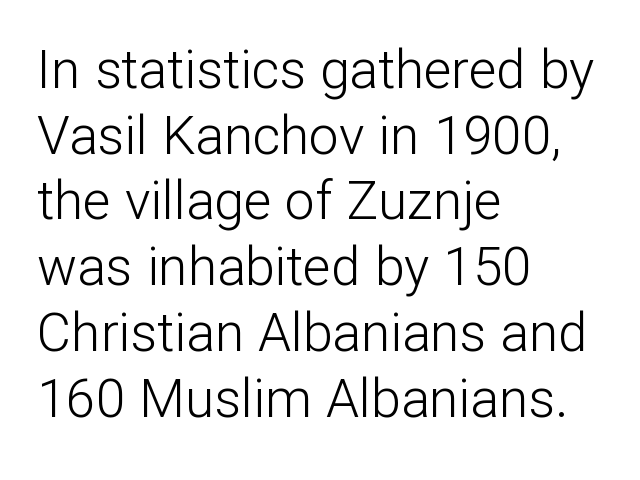
Check the space under the baseline: it is left empty. The paragraph has a hard left edge and a soft right edge. No letter is thick-stroked: the sample isn't bold. Nobody touched the tracking dial on this one. Note the varied advance widths — an 'i' is clearly narrower than an 'm'.
